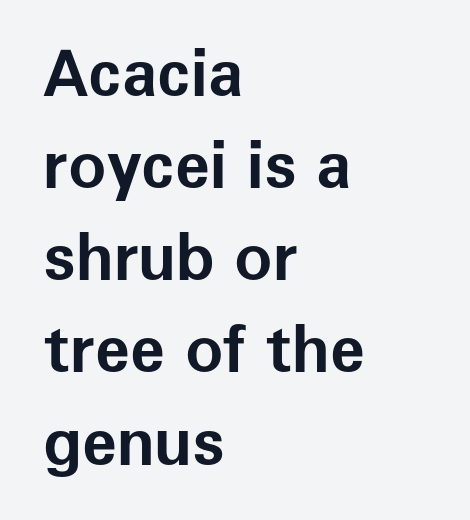
Note: no serifs on the glyphs. The rendering uses natural spacing where letterforms have individual widths. Successive baselines arrive at the customary interval. Leftover space on each line is placed entirely after the last word.
